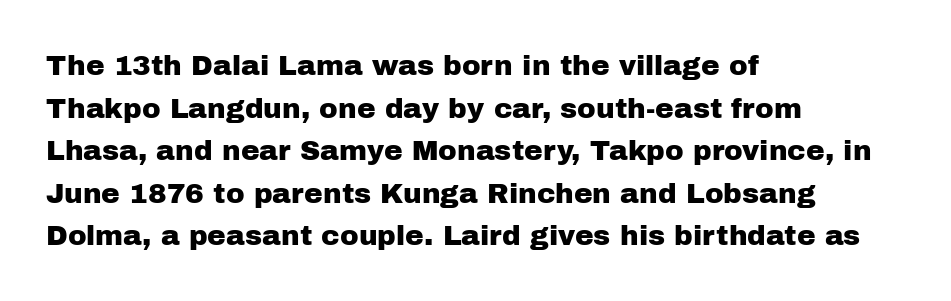
Think of a printed novel: that variable character pitch is what you see here. A typesetter would label this face a sans. The paragraph has a hard left edge and a soft right edge. The font's upright variant was chosen for this text. Inter-character spacing is left at the font's built-in metrics.
